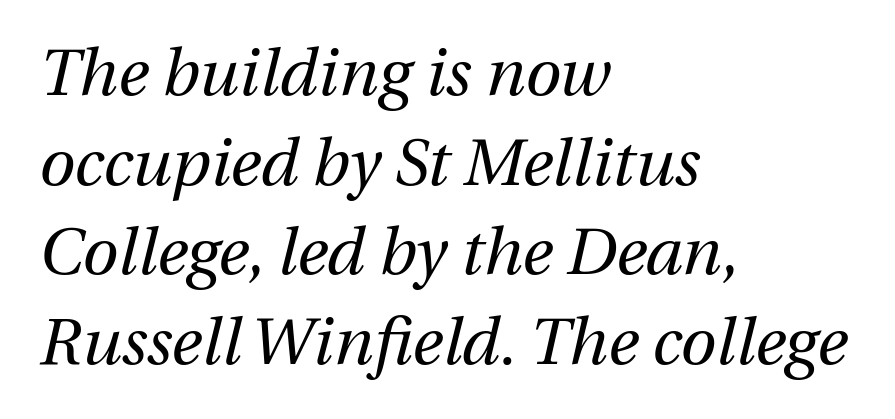
Q: Is the text bold? A: No.
Q: Is the text italic (slanted)? A: Yes, it leans right by about 12 degrees.
Q: Is the text underlined? A: No.
Q: How is the paragraph aligned? A: Left-aligned.
Q: Is the spacing between letters normal or unusually wide? A: Normal.
Q: Is the spacing between lines tight, normal or loose? A: Normal.
Q: Width (condensed, normal, or wide)? A: Normal.
Q: Stroke contrast? A: Medium.
Q: x-height? A: Medium.
Q: Monospaced? A: No.
